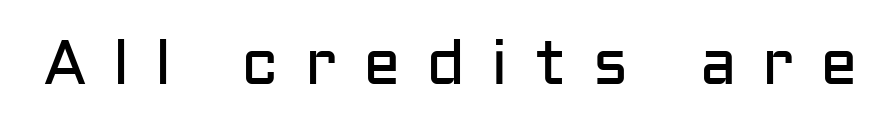
The image shows 63 px regular-weight sans-serif type, upright; set unusually wide letter spacing (+0.41 em), not underlined; low stroke contrast and a medium x-height.
